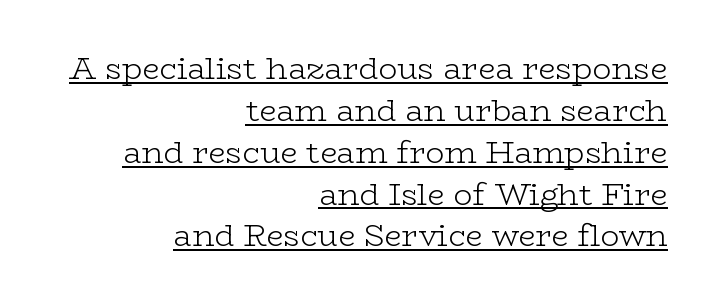
{"serif": "yes", "italic": "no", "bold": "no", "weight": "light", "width": "wide", "stroke_contrast": "low", "x_height": "medium", "monospaced": "no", "underline": "yes", "align": "right", "line_spacing": "normal", "line_spacing_ratio": 1.35, "letter_spacing": "normal", "letter_spacing_em": 0.0, "glyph_px": 31}
